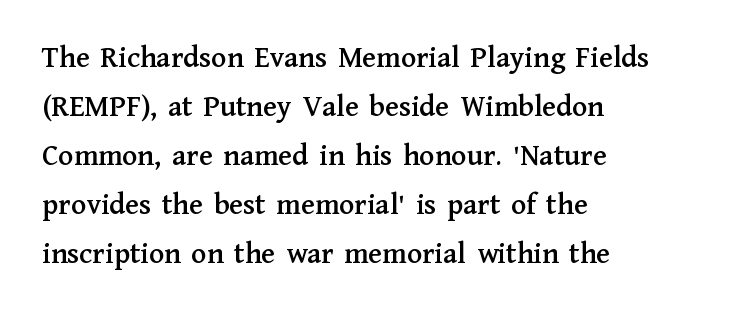
Any mark beneath the type? The region is blank. All the whitespace from short lines collects on the right. This sample keeps an unexceptional amount of space between lines. The axis of the letterforms is exactly vertical.
